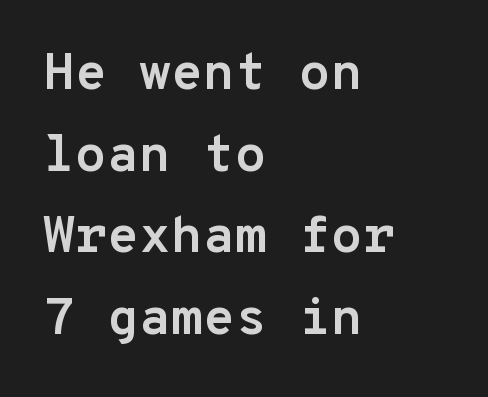
Q: Is the text bold? A: Yes.
Q: Is the text italic (slanted)? A: No, it is upright.
Q: Is the typeface a serif or a sans-serif typeface? A: Sans-serif.
Q: Is the text underlined? A: No.
Q: How is the paragraph aligned? A: Left-aligned.
Q: Is the spacing between letters normal or unusually wide? A: Normal.
Q: Is the spacing between lines tight, normal or loose? A: Normal.
Q: Width (condensed, normal, or wide)? A: Normal.
Q: Stroke contrast? A: Low.
Q: x-height? A: Medium.
Q: Monospaced? A: Yes.
